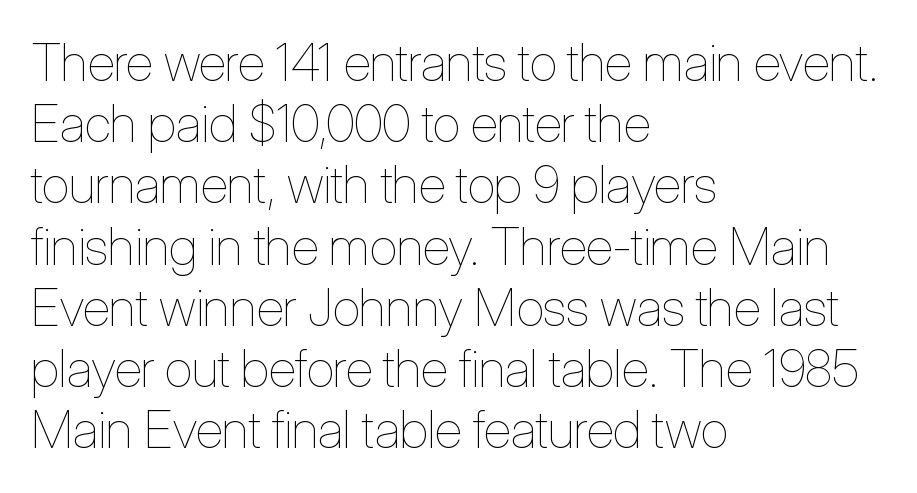
{"italic": "no", "bold": "no", "weight": "thin", "width": "condensed", "stroke_contrast": "low", "x_height": "medium", "monospaced": "no", "underline": "no", "align": "left", "line_spacing_ratio": 1.2, "letter_spacing": "normal", "letter_spacing_em": 0.0, "glyph_px": 51}
